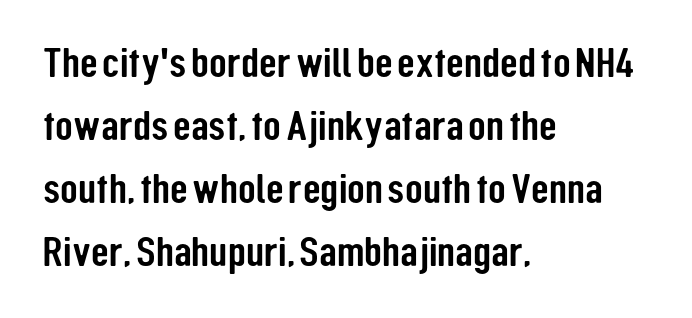
In terms of posture, this sample is upright. The words here are not underlined. Compared with typical paragraphs, the rows here are spaced about the same. Tracking value appears to be zero — textbook default spacing. Compared with a centered layout, this one pins lines to the left instead. Proportional: the letters do not fall into vertical columns.
